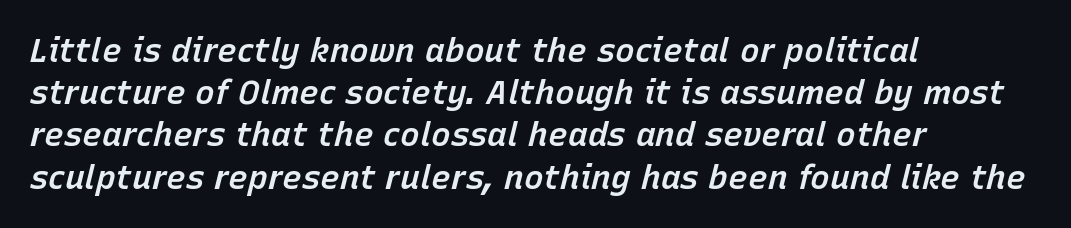
The typesetting leans somewhat heavy: a semibold. The face used here is proportionally spaced, like ordinary book or web type. Reading down the block, your eye returns to a fixed left position each line. There's an unmistakable incline to the writing here. The line texture is even and compact thanks to regular tracking.
